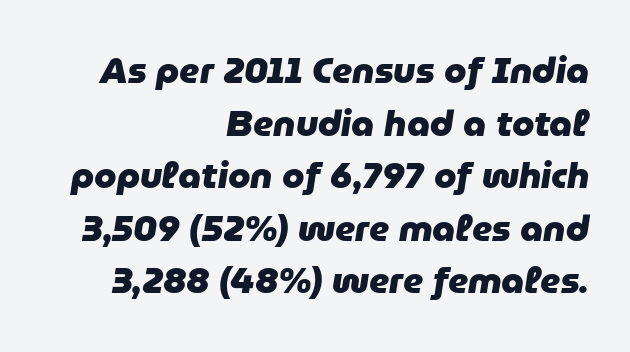
{"italic": "yes", "lean": "right", "slant_degrees": 9, "bold": "yes", "weight": "heavy", "width": "normal", "stroke_contrast": "low", "x_height": "medium", "monospaced": "no", "underline": "no", "align": "right", "line_spacing": "normal", "line_spacing_ratio": 1.46, "letter_spacing": "normal", "letter_spacing_em": 0.0, "glyph_px": 36}
